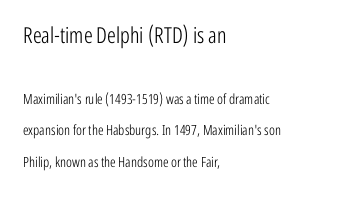
The image shows 22 px text type, upright; set left-aligned, loose line spacing (2.27x), normal letter spacing, not underlined; the first (top) block is 1.57x larger.
